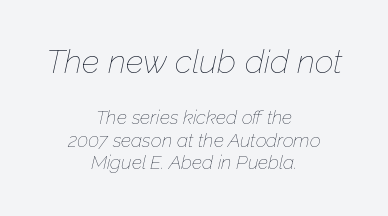
The image shows 33 px thin type, italic (leaning right); set centered, line spacing 1.18x, normal letter spacing, not underlined; the first (top) block is 1.74x larger; low stroke contrast and a medium x-height.
